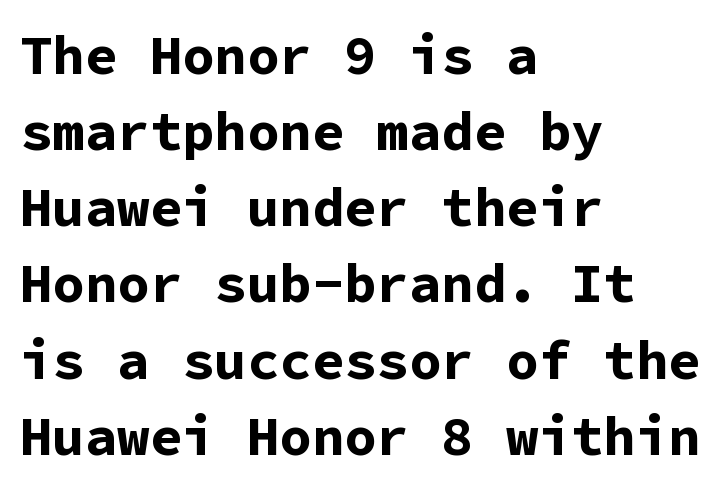
Q: Is the text bold? A: Yes.
Q: Is the text italic (slanted)? A: No, it is upright.
Q: Is the typeface a serif or a sans-serif typeface? A: Sans-serif.
Q: Is the text underlined? A: No.
Q: How is the paragraph aligned? A: Left-aligned.
Q: Is the spacing between letters normal or unusually wide? A: Normal.
Q: Is the spacing between lines tight, normal or loose? A: Normal.
Q: Width (condensed, normal, or wide)? A: Normal.
Q: Stroke contrast? A: Low.
Q: x-height? A: Medium.
Q: Monospaced? A: Yes.
